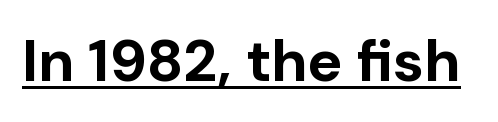
{"serif": "no", "italic": "no", "bold": "yes", "weight": "bold", "width": "normal", "stroke_contrast": "low", "x_height": "medium", "monospaced": "no", "underline": "yes", "letter_spacing": "normal", "letter_spacing_em": 0.0, "glyph_px": 59}
